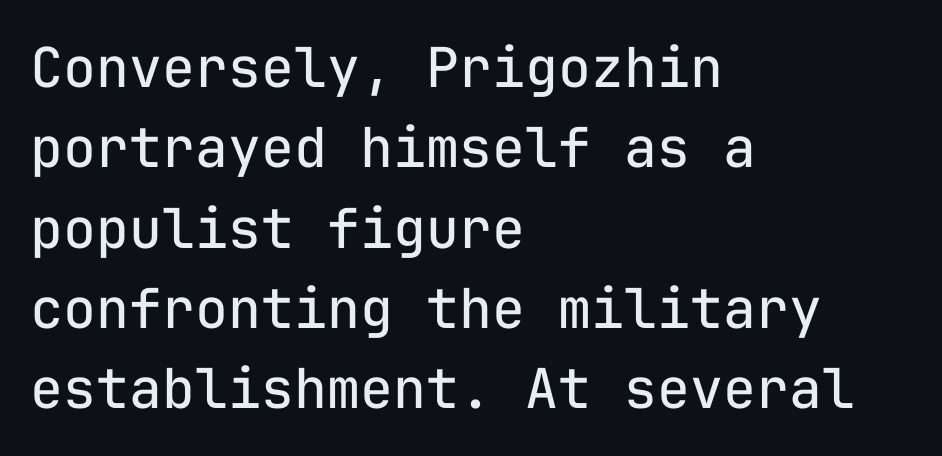
{"serif": "no", "italic": "no", "bold": "no", "weight": "regular", "width": "normal", "stroke_contrast": "low", "x_height": "medium", "monospaced": "yes", "underline": "no", "align": "left", "line_spacing": "normal", "line_spacing_ratio": 1.46, "letter_spacing": "normal", "letter_spacing_em": 0.0, "glyph_px": 55}
